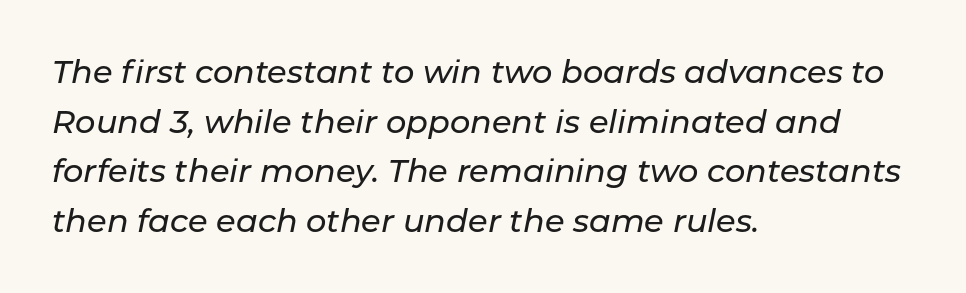
The image shows 32 px text type, italic (leaning right); set left-aligned, normal line spacing (1.55x), normal letter spacing, not underlined; low stroke contrast and a medium x-height.
